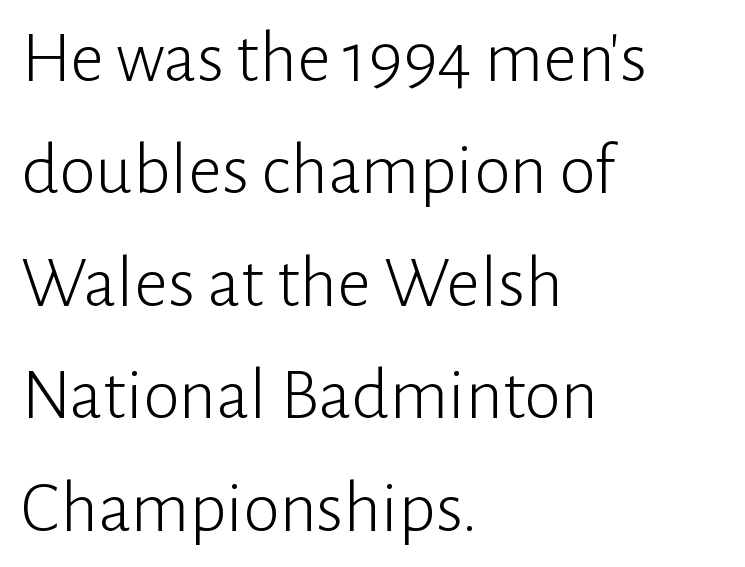
{"serif": "no", "italic": "no", "bold": "no", "weight": "light", "width": "normal", "stroke_contrast": "low", "x_height": "medium", "monospaced": "no", "underline": "no", "align": "left", "line_spacing": "normal", "line_spacing_ratio": 1.52, "letter_spacing": "normal", "letter_spacing_em": 0.0, "glyph_px": 74}
